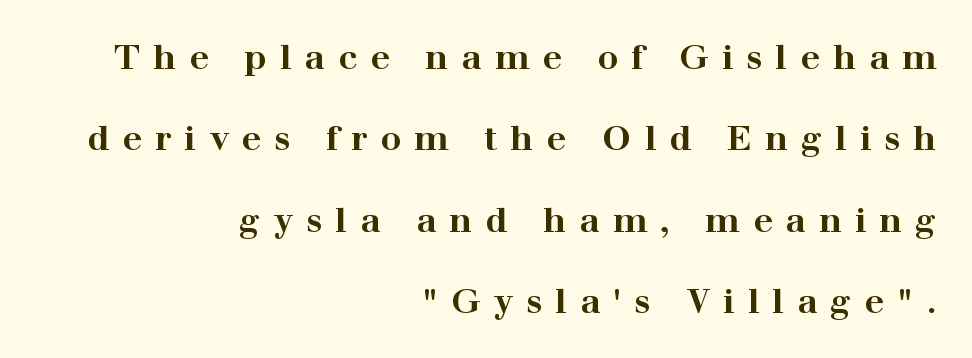
Q: Is the text bold? A: Yes.
Q: Is the text italic (slanted)? A: No, it is upright.
Q: Is the typeface a serif or a sans-serif typeface? A: Serif.
Q: Is the text underlined? A: No.
Q: How is the paragraph aligned? A: Right-aligned.
Q: Is the spacing between letters normal or unusually wide? A: Unusually wide.
Q: Is the spacing between lines tight, normal or loose? A: Loose.
Q: Width (condensed, normal, or wide)? A: Wide.
Q: Stroke contrast? A: High.
Q: x-height? A: Medium.
Q: Monospaced? A: No.
